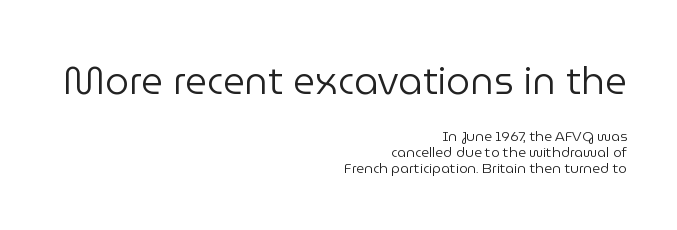
The image shows 38 px regular-weight sans-serif type, upright; set right-aligned, tight line spacing (1.14x), normal letter spacing, not underlined; the first (top) block is 2.71x larger; low stroke contrast and a medium x-height.
